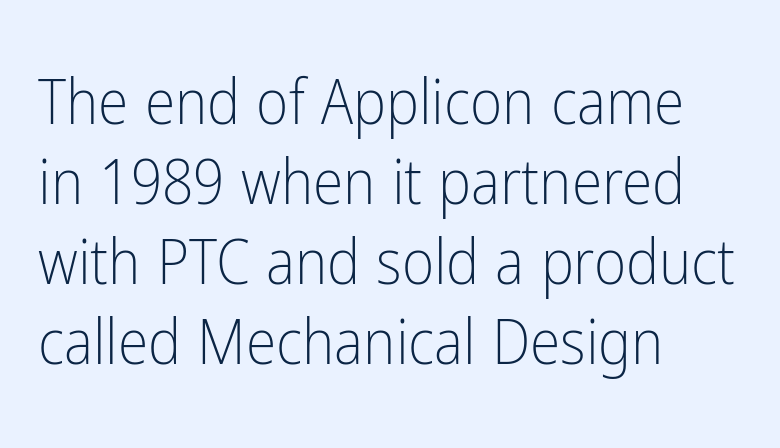
Descenders are the only things crossing below the line. Compared with a centered layout, this one pins lines to the left instead. The face used here is proportionally spaced, like ordinary book or web type. You can tell it's not italic because the verticals are truly vertical. Type style note: lacks serifs. The designer left line spacing at the default.
